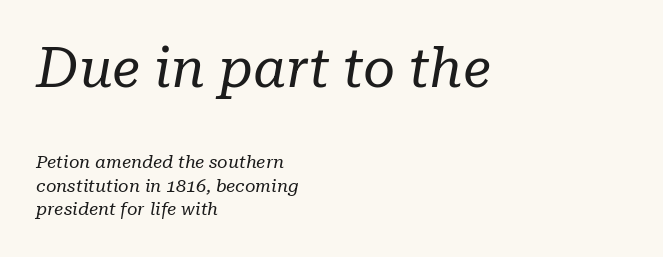
The image shows 55 px regular-weight serif type, italic (leaning right); set left-aligned, normal line spacing (1.3x), normal letter spacing, not underlined; the first (top) block is 3.06x larger; low stroke contrast and a medium x-height.
